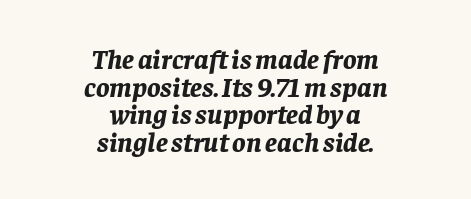
The image shows 28 px bold type, italic (leaning right); set centered, tight line spacing (0.99x), normal letter spacing, not underlined; low stroke contrast and a large x-height.
